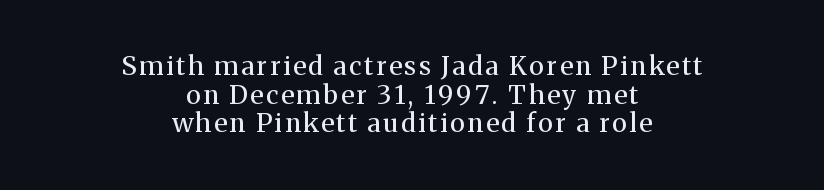
When letters stand straight like this, we call the style roman or upright. The words here are not underlined. Weight: regular or lighter. Interline gaps are noticeably narrow in this sample.
